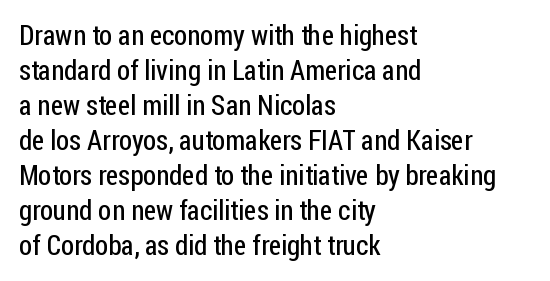
The image shows 28 px regular-weight, condensed sans-serif type, upright; set left-aligned, normal line spacing (1.25x), normal letter spacing, not underlined; low stroke contrast and a medium x-height.
